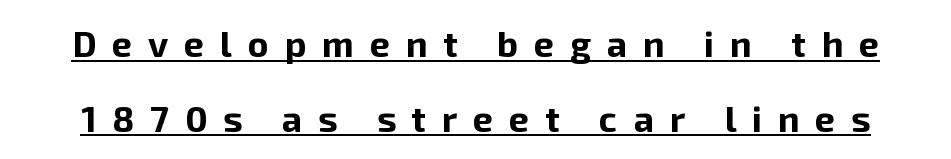
The image shows 36 px bold sans-serif type, upright; set loose line spacing (2.07x), unusually wide letter spacing (+0.44 em), underlined; low stroke contrast and a medium x-height.
